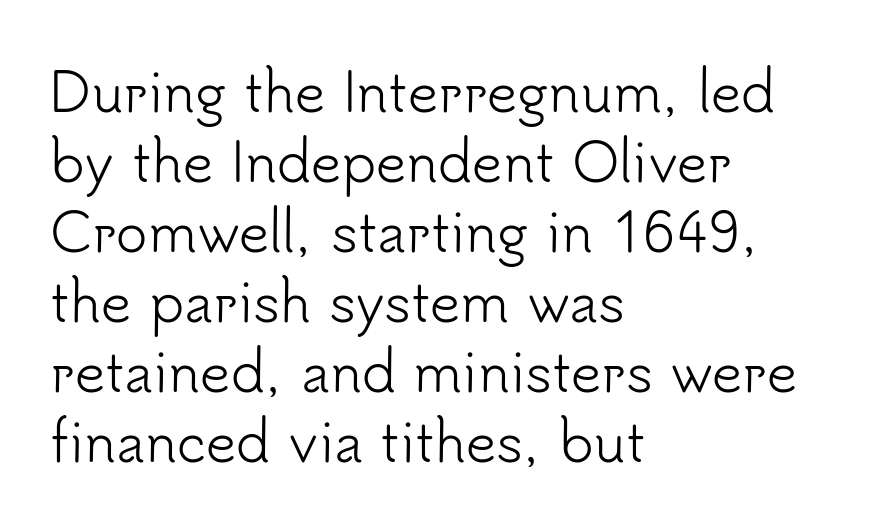
{"serif": "no", "italic": "no", "bold": "no", "weight": "light", "width": "normal", "stroke_contrast": "low", "x_height": "small", "monospaced": "no", "underline": "no", "align": "left", "line_spacing": "normal", "line_spacing_ratio": 1.32, "letter_spacing": "normal", "letter_spacing_em": 0.0, "glyph_px": 53}
